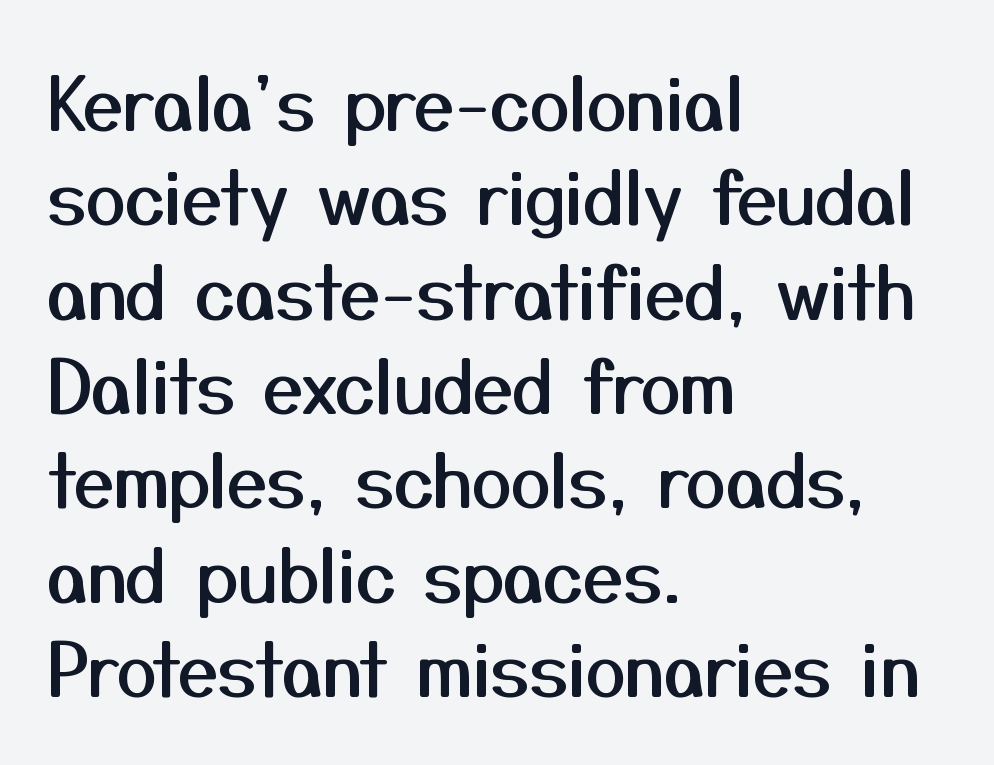
{"serif": "no", "italic": "no", "width": "normal", "stroke_contrast": "medium", "x_height": "medium", "monospaced": "no", "underline": "no", "align": "left", "line_spacing": "normal", "line_spacing_ratio": 1.31, "letter_spacing": "normal", "letter_spacing_em": 0.0, "glyph_px": 72}
